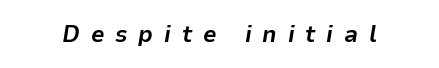
Someone cranked the tracking dial way up on this one. The foot of each line stays bare and open. Set as a true bold cut, around the 700 mark. Slanted lettering throughout.
